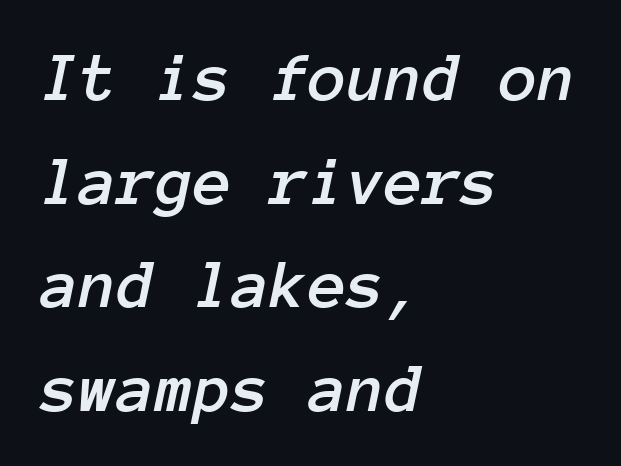
The image shows 70 px text type, italic (leaning right), monospaced; set left-aligned, normal line spacing (1.48x), normal letter spacing, not underlined; low stroke contrast and a medium x-height.
